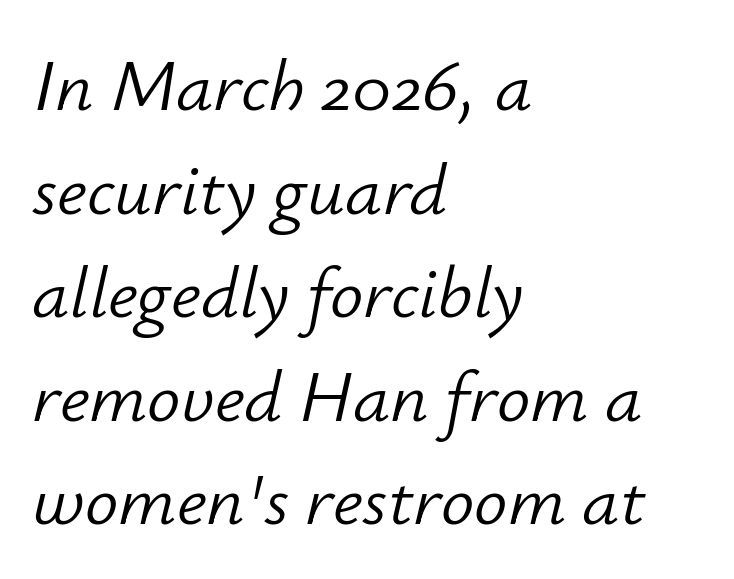
Q: Is the text bold? A: No.
Q: Is the text italic (slanted)? A: Yes, it leans right by about 12 degrees.
Q: Is the text underlined? A: No.
Q: How is the paragraph aligned? A: Left-aligned.
Q: Is the spacing between letters normal or unusually wide? A: Normal.
Q: Is the spacing between lines tight, normal or loose? A: Normal.
Q: Width (condensed, normal, or wide)? A: Normal.
Q: Stroke contrast? A: Low.
Q: x-height? A: Small.
Q: Monospaced? A: No.
